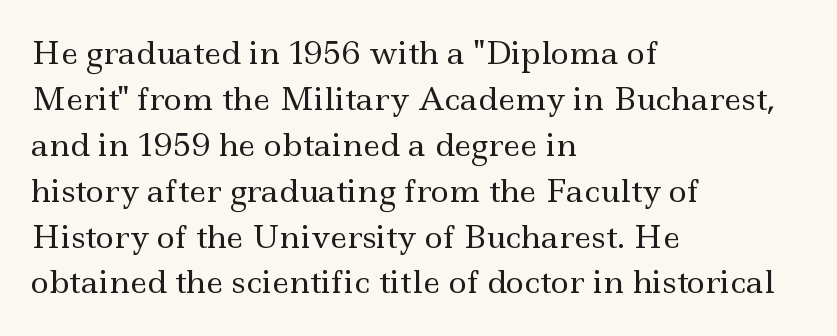
Q: Is the text bold? A: No.
Q: Is the text italic (slanted)? A: No, it is upright.
Q: Is the typeface a serif or a sans-serif typeface? A: Serif.
Q: Is the text underlined? A: No.
Q: How is the paragraph aligned? A: Left-aligned.
Q: Is the spacing between letters normal or unusually wide? A: Normal.
Q: Is the spacing between lines tight, normal or loose? A: Normal.
Q: Width (condensed, normal, or wide)? A: Wide.
Q: x-height? A: Small.
Q: Monospaced? A: No.
